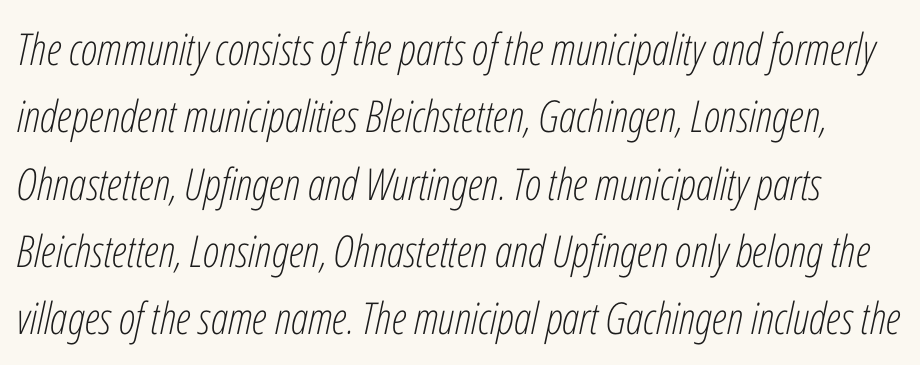
Q: Is the text bold? A: No.
Q: Is the text italic (slanted)? A: Yes, it leans right by about 12 degrees.
Q: Is the text underlined? A: No.
Q: Is the spacing between letters normal or unusually wide? A: Normal.
Q: Is the spacing between lines tight, normal or loose? A: Normal.
Q: Width (condensed, normal, or wide)? A: Condensed.
Q: Stroke contrast? A: Low.
Q: x-height? A: Medium.
Q: Monospaced? A: No.
